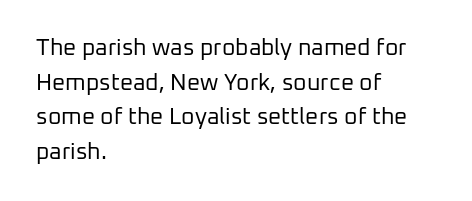
The image shows 23 px text type, upright; set left-aligned, normal line spacing (1.51x), normal letter spacing, not underlined.
